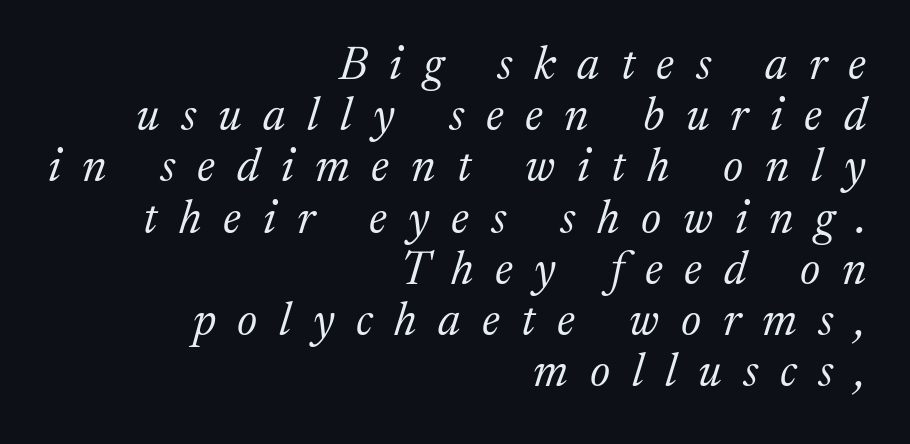
Q: Is the text bold? A: No.
Q: Is the text italic (slanted)? A: Yes, it leans right by about 17 degrees.
Q: Is the typeface a serif or a sans-serif typeface? A: Serif.
Q: Is the text underlined? A: No.
Q: How is the paragraph aligned? A: Right-aligned.
Q: Is the spacing between letters normal or unusually wide? A: Unusually wide.
Q: Is the spacing between lines tight, normal or loose? A: Tight.
Q: Width (condensed, normal, or wide)? A: Normal.
Q: Stroke contrast? A: Medium.
Q: x-height? A: Medium.
Q: Monospaced? A: No.
